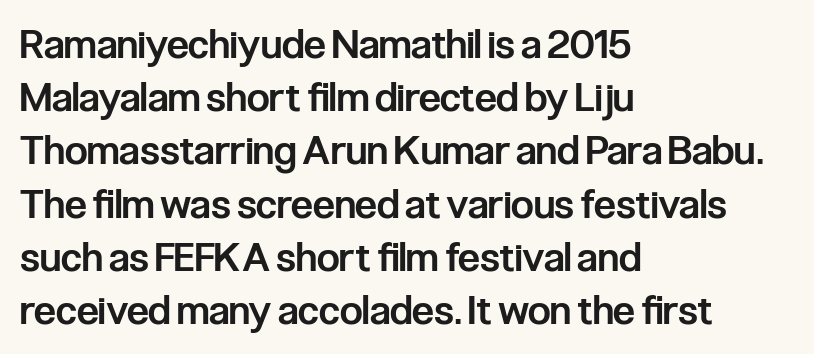
The image shows 40 px semibold, condensed sans-serif type, upright; set left-aligned, normal line spacing (1.33x), normal letter spacing, not underlined; low stroke contrast and a medium x-height.
